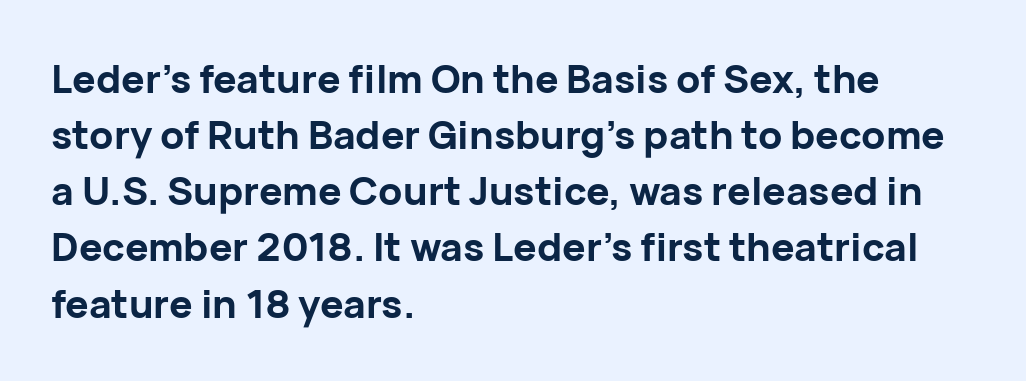
In terms of posture, this sample is upright. Interline gaps are of average width in this sample. This sample is left-justified, so line endings fall wherever the words run out. The passage shown has conventional tracking throughout.
